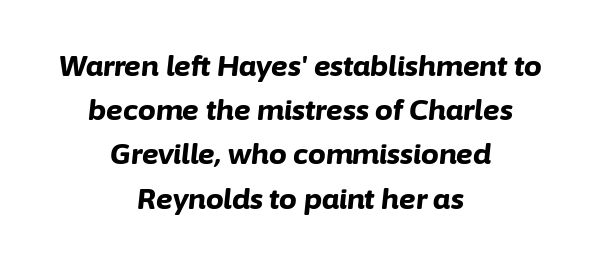
Set as a true bold cut, around the 700 mark. The typography opts for an oblique posture over an upright one. Characters follow at the spacing the type designer built in. Compared with typical paragraphs, the rows here are spaced about the same. The lines are quadded center.
